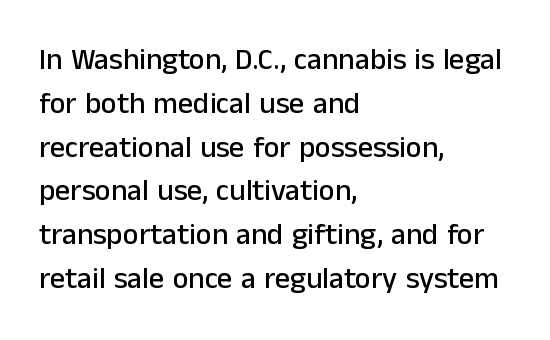
{"serif": "no", "italic": "no", "width": "normal", "stroke_contrast": "low", "x_height": "medium", "monospaced": "no", "underline": "no", "align": "left", "line_spacing": "normal", "line_spacing_ratio": 1.46, "letter_spacing": "normal", "letter_spacing_em": 0.0, "glyph_px": 30}
